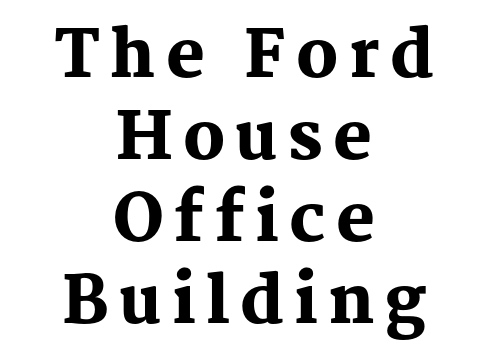
{"serif": "yes", "italic": "no", "bold": "yes", "weight": "heavy", "width": "normal", "stroke_contrast": "medium", "x_height": "medium", "monospaced": "no", "underline": "no", "align": "center", "line_spacing": "normal", "line_spacing_ratio": 1.26, "glyph_px": 65}
